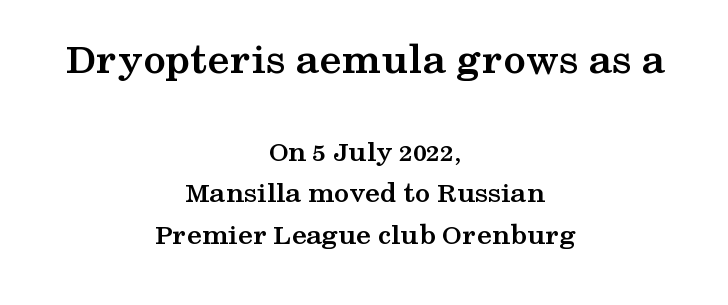
The image shows 45 px semibold, wide serif type, upright; set centered, normal line spacing (1.39x), normal letter spacing, not underlined; the first (top) block is 1.5x larger; medium stroke contrast and a medium x-height.
